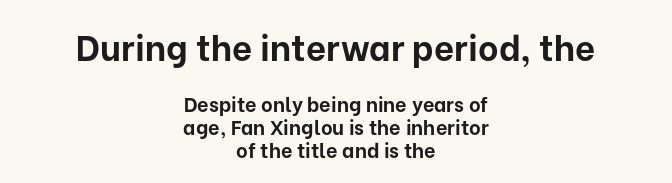
The lettering holds an erect, upright posture throughout. These lines stack symmetrically, like a column narrowing and widening about its center. Typographic density is high because the face is bold. The block sitting higher on the canvas is the one with enlarged characters.
